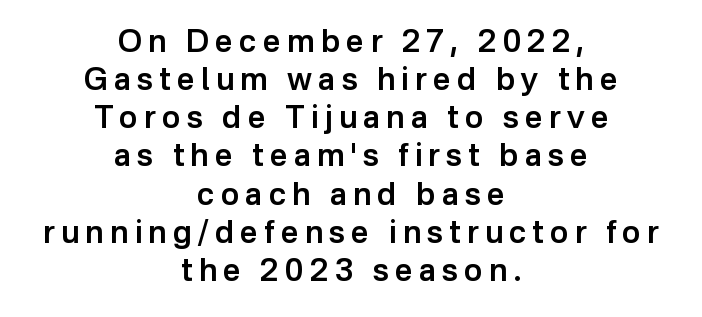
Q: Is the text bold? A: Semi-bold.
Q: Is the text italic (slanted)? A: No, it is upright.
Q: Is the typeface a serif or a sans-serif typeface? A: Sans-serif.
Q: Is the text underlined? A: No.
Q: How is the paragraph aligned? A: Centered.
Q: Is the spacing between letters normal or unusually wide? A: Unusually wide.
Q: Width (condensed, normal, or wide)? A: Normal.
Q: Stroke contrast? A: Low.
Q: x-height? A: Medium.
Q: Monospaced? A: No.
